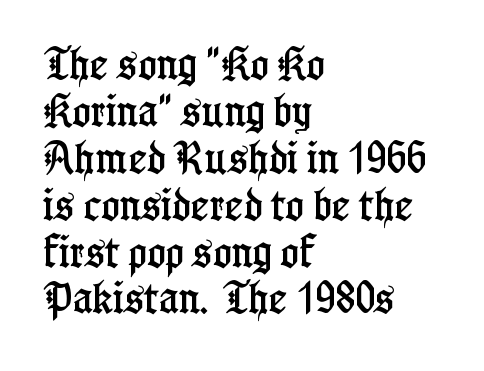
Q: Is the text italic (slanted)? A: No, it is upright.
Q: Is the typeface a serif or a sans-serif typeface? A: Serif.
Q: Is the text underlined? A: No.
Q: How is the paragraph aligned? A: Left-aligned.
Q: Is the spacing between letters normal or unusually wide? A: Normal.
Q: Is the spacing between lines tight, normal or loose? A: Normal.
Q: Width (condensed, normal, or wide)? A: Condensed.
Q: Stroke contrast? A: Low.
Q: x-height? A: Medium.
Q: Monospaced? A: No.
